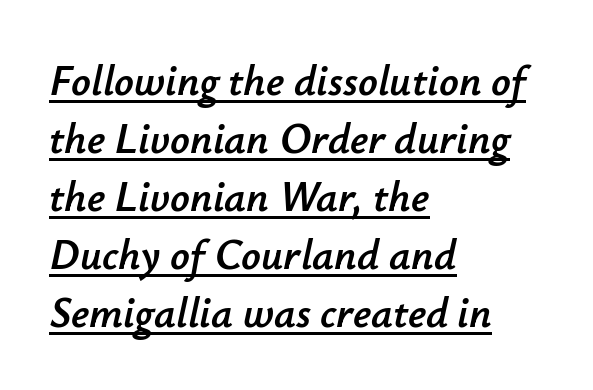
{"italic": "yes", "lean": "right", "slant_degrees": 12, "width": "normal", "stroke_contrast": "low", "x_height": "small", "monospaced": "no", "underline": "yes", "align": "left", "line_spacing": "normal", "line_spacing_ratio": 1.35, "letter_spacing": "normal", "letter_spacing_em": 0.0, "glyph_px": 43}
